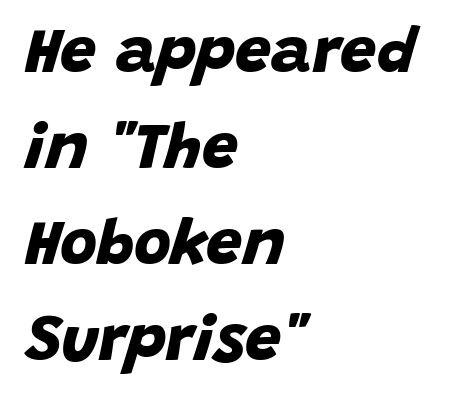
Q: Is the text bold? A: Yes.
Q: Is the typeface a serif or a sans-serif typeface? A: Sans-serif.
Q: Is the text underlined? A: No.
Q: How is the paragraph aligned? A: Left-aligned.
Q: Is the spacing between letters normal or unusually wide? A: Normal.
Q: Is the spacing between lines tight, normal or loose? A: Normal.
Q: Width (condensed, normal, or wide)? A: Normal.
Q: Stroke contrast? A: Low.
Q: x-height? A: Large.
Q: Monospaced? A: No.
